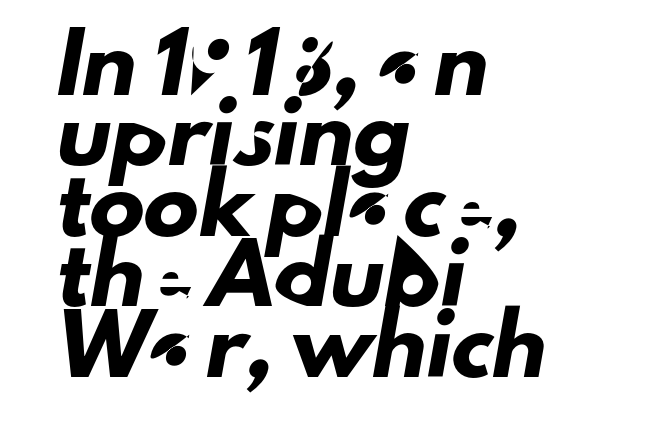
{"serif": "no", "width": "normal", "stroke_contrast": "low", "x_height": "small", "monospaced": "no", "underline": "no", "align": "left", "line_spacing": "normal", "line_spacing_ratio": 1.28, "letter_spacing": "normal", "letter_spacing_em": 0.0, "glyph_px": 55}
